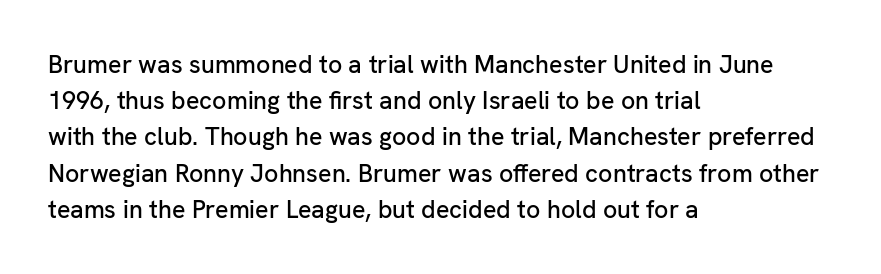
The image shows 25 px text type, upright; set left-aligned, normal line spacing (1.45x), normal letter spacing, not underlined.
